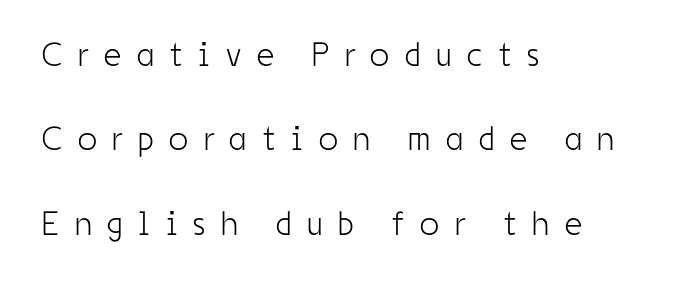
Q: Is the text bold? A: No.
Q: Is the text italic (slanted)? A: No, it is upright.
Q: Is the typeface a serif or a sans-serif typeface? A: Sans-serif.
Q: Is the text underlined? A: No.
Q: How is the paragraph aligned? A: Left-aligned.
Q: Is the spacing between letters normal or unusually wide? A: Unusually wide.
Q: Is the spacing between lines tight, normal or loose? A: Loose.
Q: Width (condensed, normal, or wide)? A: Condensed.
Q: Stroke contrast? A: Low.
Q: x-height? A: Medium.
Q: Monospaced? A: No.
